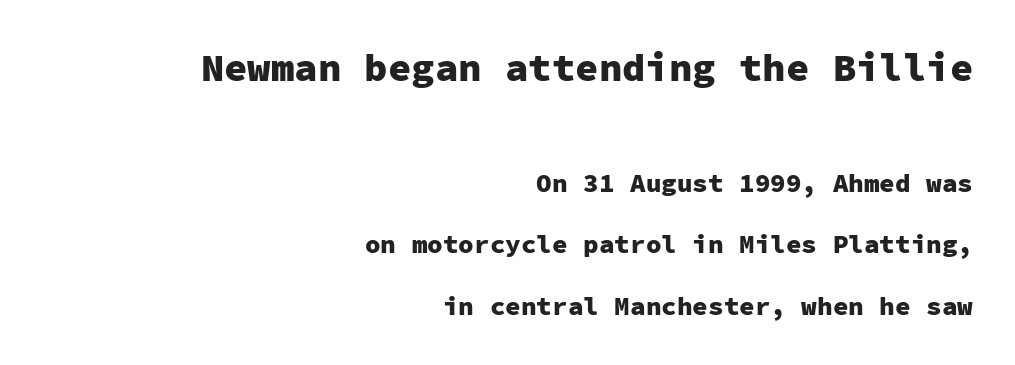
{"serif": "no", "italic": "no", "bold": "yes", "weight": "heavy", "width": "normal", "stroke_contrast": "low", "x_height": "medium", "monospaced": "yes", "underline": "no", "align": "right", "line_spacing": "loose", "line_spacing_ratio": 2.37, "letter_spacing": "normal", "letter_spacing_em": 0.0, "larger_block": "first", "size_ratio": 1.5, "glyph_px": 39}
